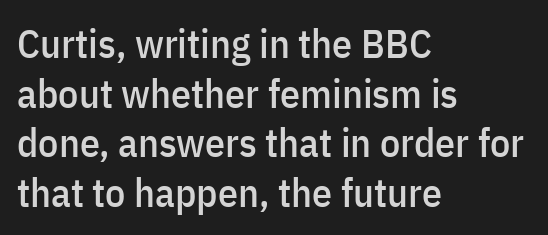
Q: Is the text italic (slanted)? A: No, it is upright.
Q: Is the typeface a serif or a sans-serif typeface? A: Sans-serif.
Q: Is the text underlined? A: No.
Q: How is the paragraph aligned? A: Left-aligned.
Q: Is the spacing between letters normal or unusually wide? A: Normal.
Q: Width (condensed, normal, or wide)? A: Condensed.
Q: Stroke contrast? A: Low.
Q: x-height? A: Medium.
Q: Monospaced? A: No.
